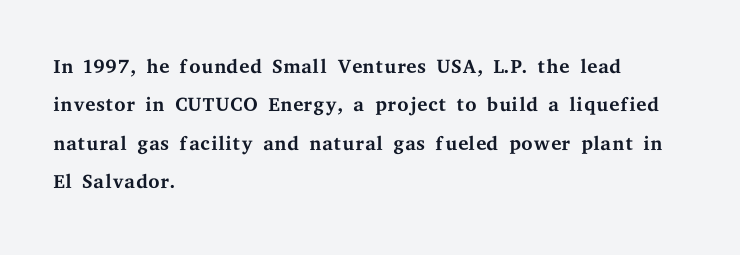
The image shows 29 px regular-weight, wide serif type, upright; set left-aligned, normal line spacing (1.32x), normal letter spacing, not underlined; medium stroke contrast and a medium x-height.
